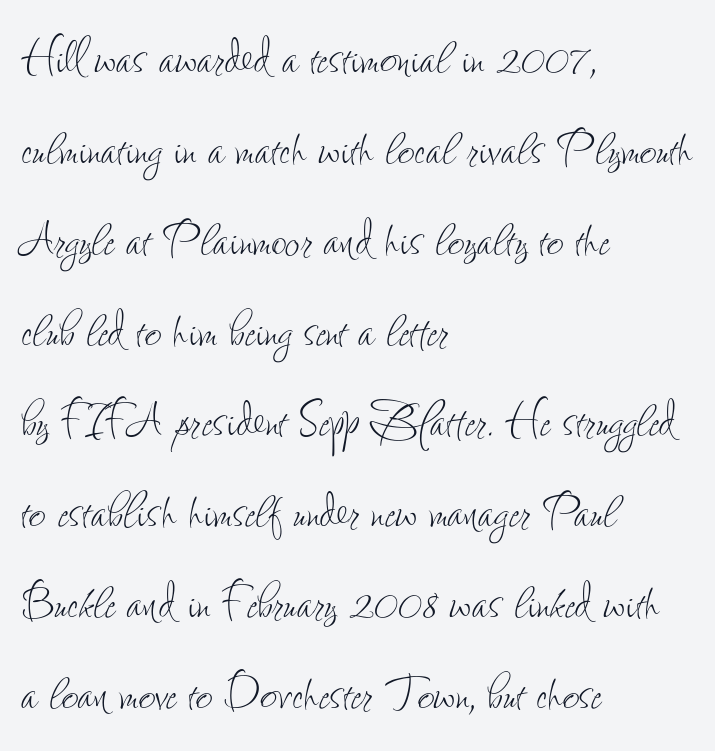
Q: Is the text bold? A: No.
Q: Is the text italic (slanted)? A: Yes.
Q: Is the text underlined? A: No.
Q: How is the paragraph aligned? A: Left-aligned.
Q: Is the spacing between letters normal or unusually wide? A: Normal.
Q: Is the spacing between lines tight, normal or loose? A: Normal.
Q: Width (condensed, normal, or wide)? A: Condensed.
Q: Stroke contrast? A: Low.
Q: x-height? A: Small.
Q: Monospaced? A: No.
